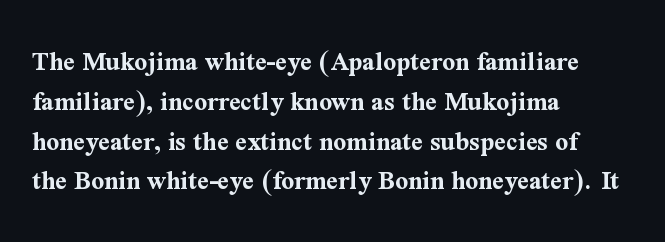
Upright lettering throughout. Students, this is bold: see how much ink each stroke carries. Horizontally, the lines are justified to the leading edge only. These lines are rendered in a variable-pitch font. The specimen omits any rule beneath the text block's lines.
